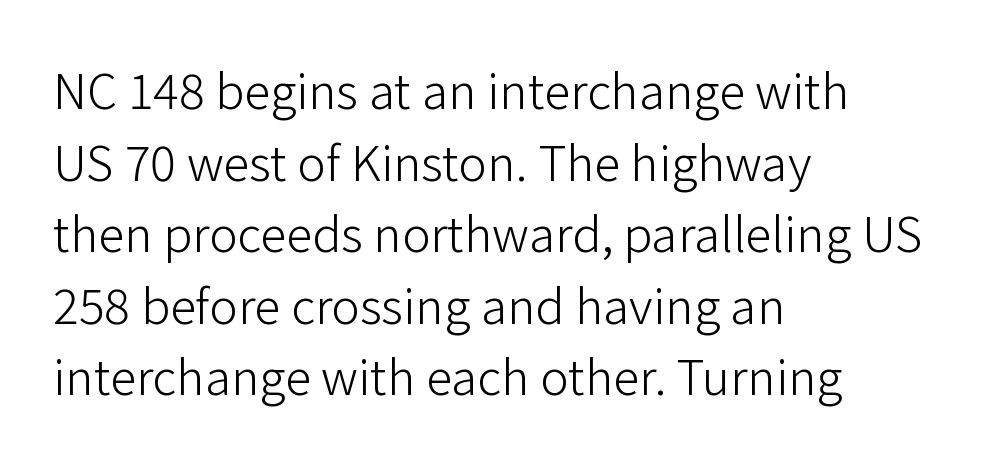
Check the space under the baseline: it is left empty. Think standard paragraph weight, or any step lighter than that. Regarding serifs, this sample does without them. No extra tracking has been applied to these lines. A roman cut, with each character standing at attention. Is this a fixed-width face? No — the glyphs have proportional, varying widths.
